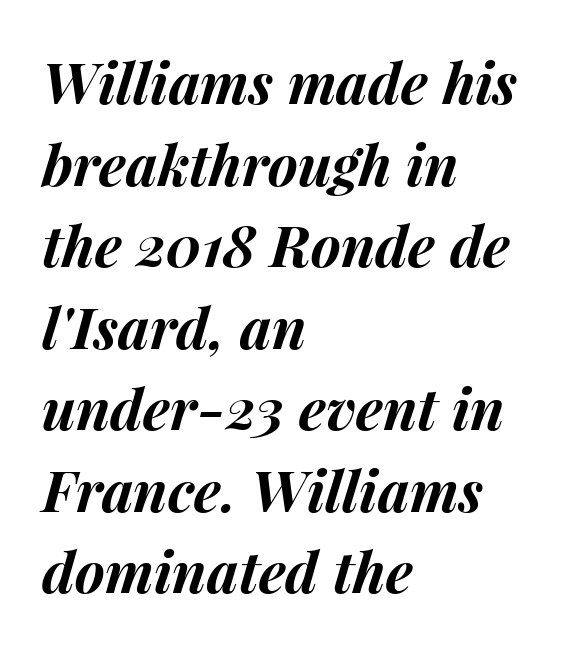
The image shows 57 px bold type, italic (leaning right); set left-aligned, normal line spacing (1.43x), normal letter spacing, not underlined; medium stroke contrast and a medium x-height.
